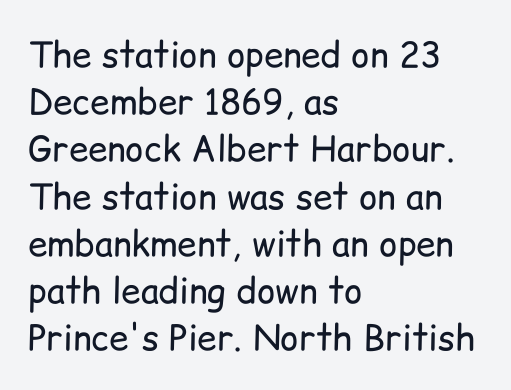
Q: Is the text bold? A: No.
Q: Is the text italic (slanted)? A: No, it is upright.
Q: Is the typeface a serif or a sans-serif typeface? A: Sans-serif.
Q: Is the text underlined? A: No.
Q: How is the paragraph aligned? A: Left-aligned.
Q: Is the spacing between letters normal or unusually wide? A: Normal.
Q: Is the spacing between lines tight, normal or loose? A: Normal.
Q: Width (condensed, normal, or wide)? A: Normal.
Q: Stroke contrast? A: Low.
Q: x-height? A: Medium.
Q: Monospaced? A: No.
